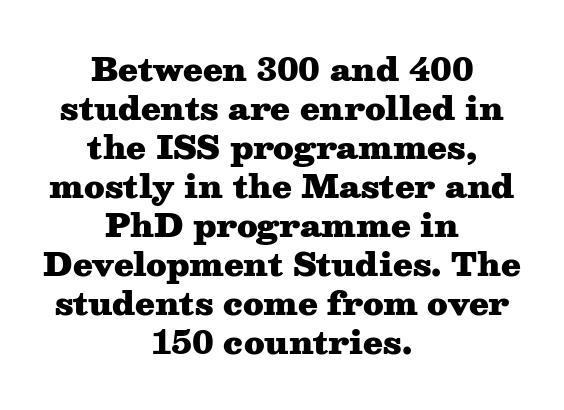
Q: Is the text bold? A: Yes.
Q: Is the text italic (slanted)? A: No, it is upright.
Q: Is the typeface a serif or a sans-serif typeface? A: Serif.
Q: Is the text underlined? A: No.
Q: How is the paragraph aligned? A: Centered.
Q: Is the spacing between letters normal or unusually wide? A: Normal.
Q: Width (condensed, normal, or wide)? A: Wide.
Q: Stroke contrast? A: Medium.
Q: x-height? A: Medium.
Q: Monospaced? A: No.
